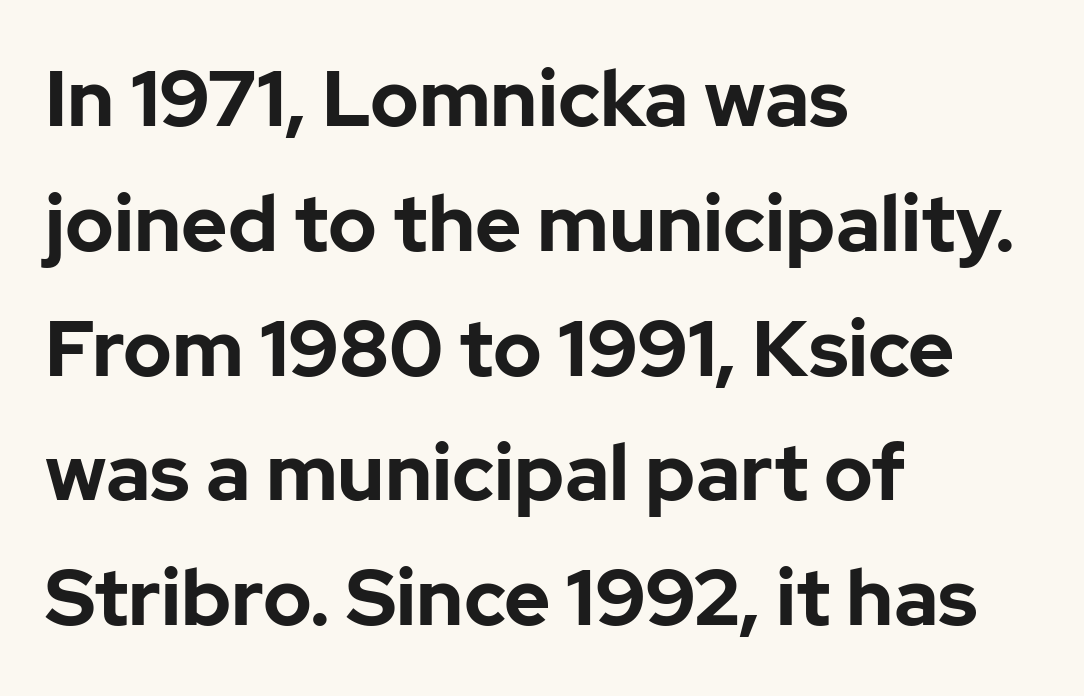
Q: Is the text bold? A: Yes.
Q: Is the text italic (slanted)? A: No, it is upright.
Q: Is the typeface a serif or a sans-serif typeface? A: Sans-serif.
Q: Is the text underlined? A: No.
Q: How is the paragraph aligned? A: Left-aligned.
Q: Is the spacing between letters normal or unusually wide? A: Normal.
Q: Is the spacing between lines tight, normal or loose? A: Normal.
Q: Width (condensed, normal, or wide)? A: Normal.
Q: Stroke contrast? A: Low.
Q: x-height? A: Medium.
Q: Monospaced? A: No.
